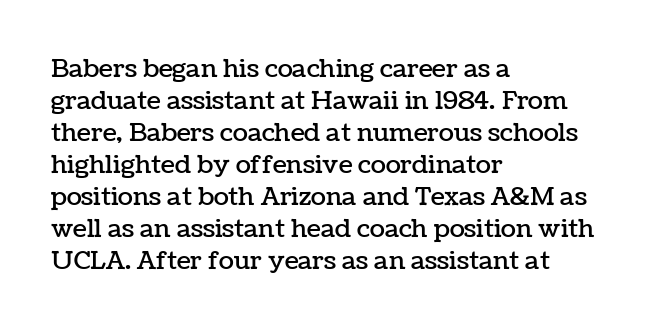
The image shows 25 px text type, upright; set left-aligned, normal line spacing (1.28x), normal letter spacing, not underlined.
